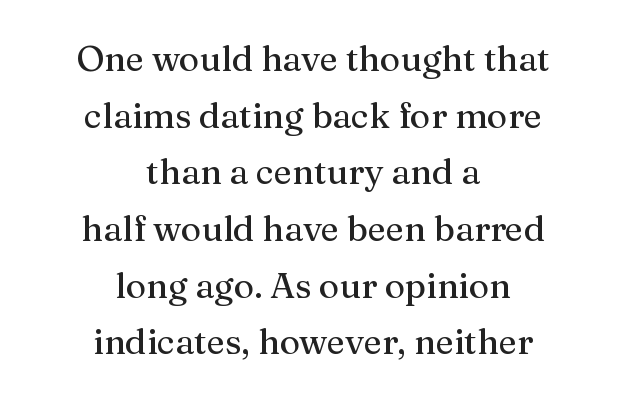
Q: Is the text italic (slanted)? A: No, it is upright.
Q: Is the typeface a serif or a sans-serif typeface? A: Serif.
Q: Is the text underlined? A: No.
Q: How is the paragraph aligned? A: Centered.
Q: Is the spacing between letters normal or unusually wide? A: Normal.
Q: Is the spacing between lines tight, normal or loose? A: Normal.
Q: Width (condensed, normal, or wide)? A: Normal.
Q: Stroke contrast? A: Medium.
Q: x-height? A: Medium.
Q: Monospaced? A: No.
